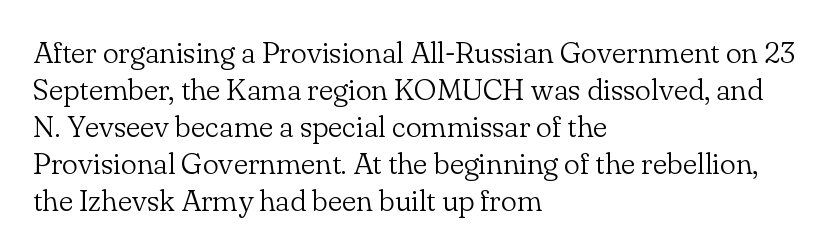
The image shows 30 px light serif type, upright; set left-aligned, line spacing 1.23x, normal letter spacing, not underlined; low stroke contrast and a small x-height.
